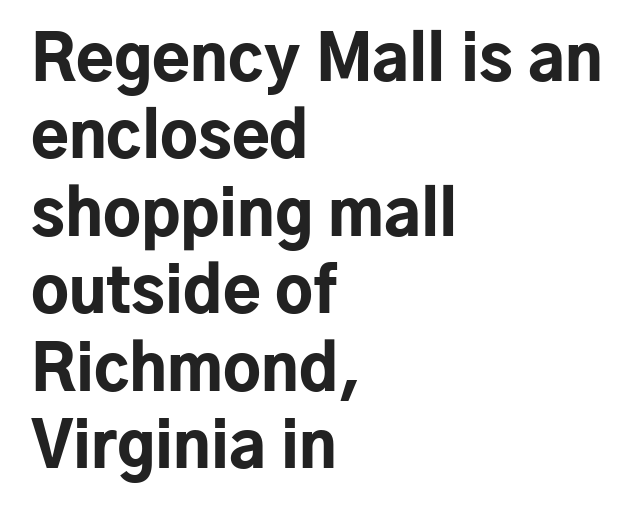
Each letter keeps its own natural width here, so spacing adapts to shape. Reading down the block, your eye returns to a fixed left position each line. This sample uses an upright cut, with every glyph sitting square on the baseline. Its strokes are broad and dark, the hallmark of bold type.
